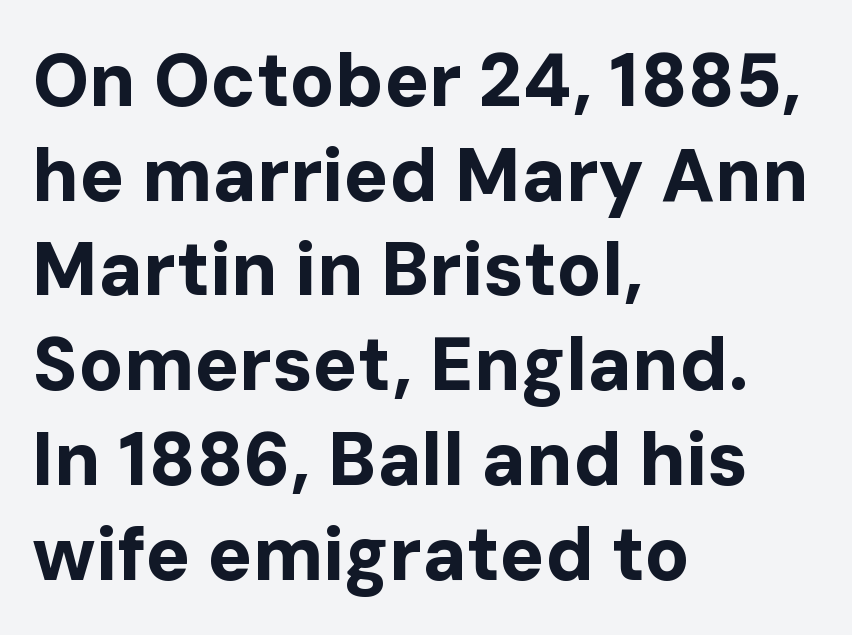
Q: Is the text bold? A: Yes.
Q: Is the text italic (slanted)? A: No, it is upright.
Q: Is the typeface a serif or a sans-serif typeface? A: Sans-serif.
Q: Is the text underlined? A: No.
Q: How is the paragraph aligned? A: Left-aligned.
Q: Is the spacing between letters normal or unusually wide? A: Normal.
Q: Is the spacing between lines tight, normal or loose? A: Normal.
Q: Width (condensed, normal, or wide)? A: Normal.
Q: Stroke contrast? A: Low.
Q: x-height? A: Medium.
Q: Monospaced? A: No.
